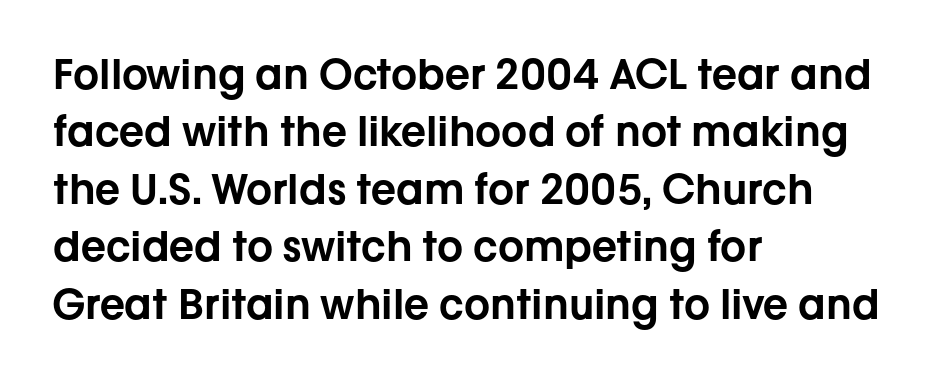
{"serif": "no", "italic": "no", "width": "normal", "stroke_contrast": "low", "x_height": "medium", "monospaced": "no", "underline": "no", "align": "left", "line_spacing": "normal", "line_spacing_ratio": 1.4, "letter_spacing": "normal", "letter_spacing_em": 0.0, "glyph_px": 41}
